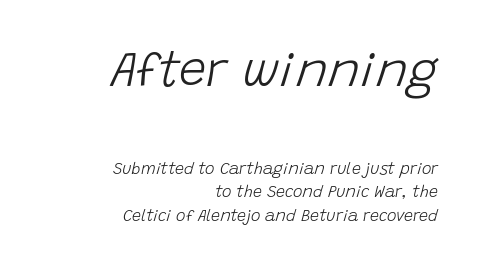
Every character sits at an angle, as italics do. This is not heavy type; no bold has been used. Looks like regular typesetting: each glyph gets only the width it needs. Honestly, there is no underline to notice here at all. Leading: standard.
